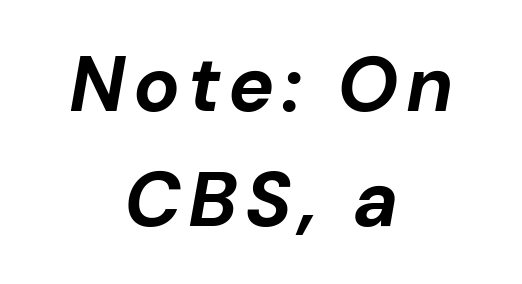
The rag falls on both sides of this text block equally. Think of a printed novel: that variable character pitch is what you see here. Heavy-handed strokes throughout: this text is bold. The glyphs are unaccompanied by any horizontal stroke below them. The text carries the slant typical of an italic or oblique font. Rows of type keep a routine distance in the vertical direction.
